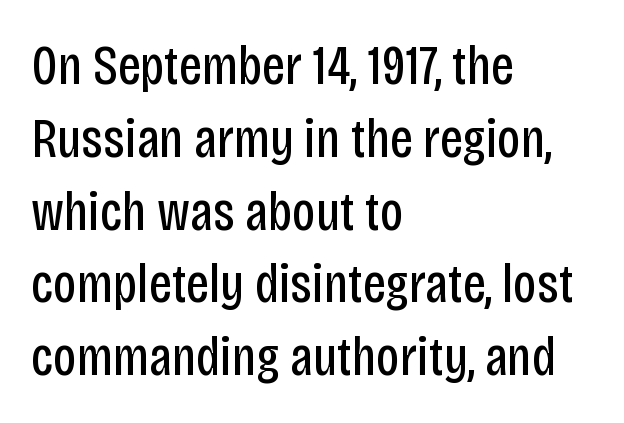
The image shows 56 px regular-weight, condensed sans-serif type, upright; set left-aligned, normal line spacing (1.3x), normal letter spacing, not underlined; low stroke contrast and a large x-height.
